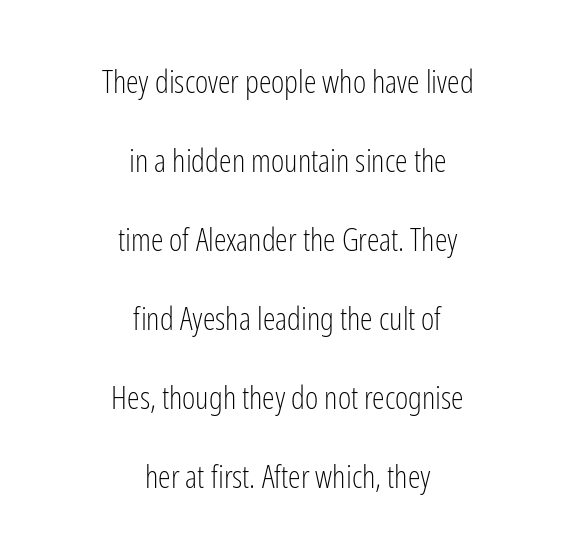
Q: Is the text bold? A: No.
Q: Is the text italic (slanted)? A: No, it is upright.
Q: Is the typeface a serif or a sans-serif typeface? A: Sans-serif.
Q: Is the text underlined? A: No.
Q: How is the paragraph aligned? A: Centered.
Q: Is the spacing between letters normal or unusually wide? A: Normal.
Q: Is the spacing between lines tight, normal or loose? A: Loose.
Q: Width (condensed, normal, or wide)? A: Condensed.
Q: Stroke contrast? A: Low.
Q: x-height? A: Medium.
Q: Monospaced? A: No.
